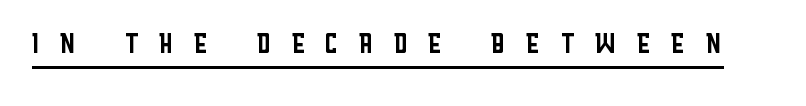
How are the letters spaced? Widely, with obvious added tracking. Every character sits straight up, as roman type does. The letters advance in unequal steps, a hallmark of proportional type. Somebody hit Ctrl+U on this one — the words are underlined. Check where the strokes stop: nothing finishes them off — pure sans.
